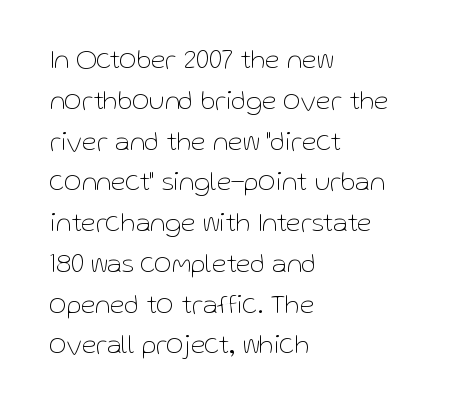
The image shows 27 px text type, upright; set left-aligned, normal line spacing (1.51x), normal letter spacing, not underlined.
